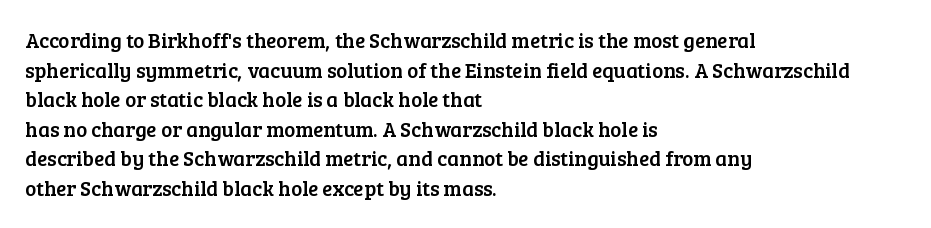
Q: Is the text italic (slanted)? A: No, it is upright.
Q: Is the text underlined? A: No.
Q: How is the paragraph aligned? A: Left-aligned.
Q: Is the spacing between letters normal or unusually wide? A: Normal.
Q: Is the spacing between lines tight, normal or loose? A: Normal.
